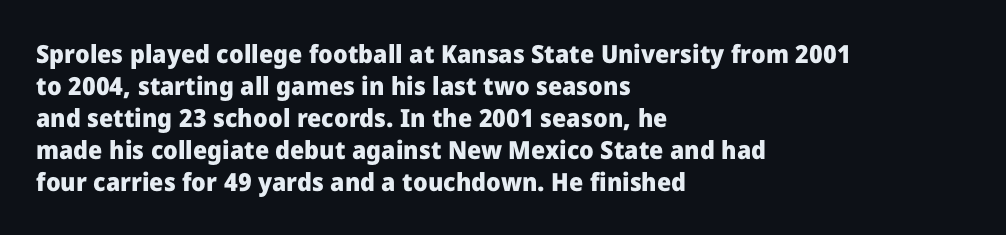
The typesetter chose a ragged-right arrangement here. The line texture is even and compact thanks to regular tracking. Summary of weight: heavy, a full bold. Vertically, the passage feels balanced, rows spaced as you'd expect. In terms of posture, this sample is upright.
